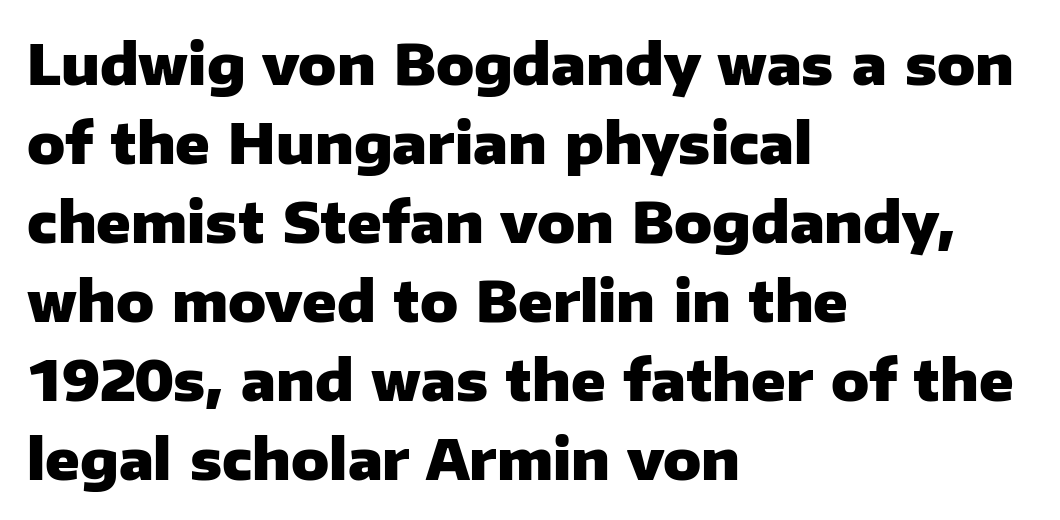
The image shows 56 px heavy sans-serif type, upright; set left-aligned, normal line spacing (1.41x), normal letter spacing, not underlined; low stroke contrast and a medium x-height.
